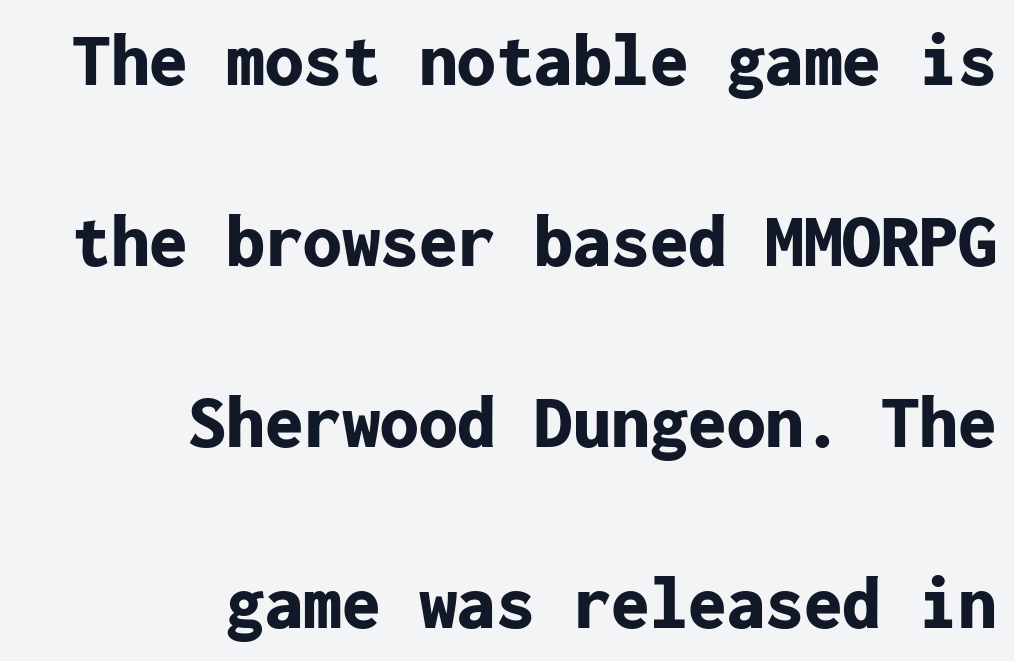
The image shows 77 px bold sans-serif type, upright, monospaced; set right-aligned, loose line spacing (2.35x), normal letter spacing, not underlined; low stroke contrast and a medium x-height.
